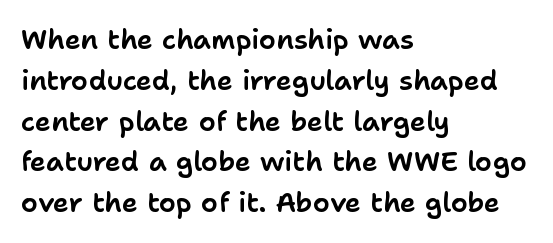
Q: Is the text italic (slanted)? A: No, it is upright.
Q: Is the text underlined? A: No.
Q: How is the paragraph aligned? A: Left-aligned.
Q: Is the spacing between letters normal or unusually wide? A: Normal.
Q: Is the spacing between lines tight, normal or loose? A: Normal.
